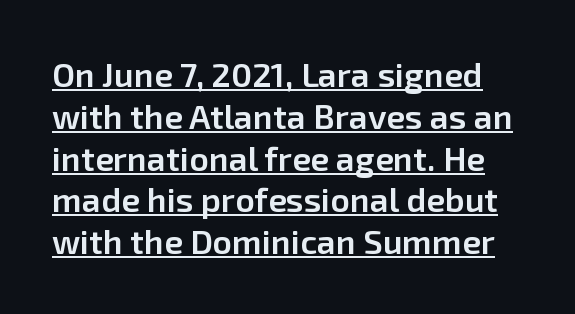
The image shows 34 px semibold sans-serif type, upright; set line spacing 1.23x, normal letter spacing, underlined; low stroke contrast and a medium x-height.
